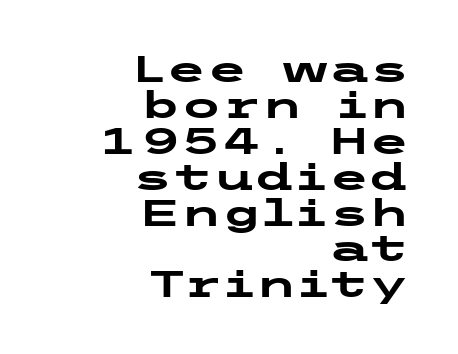
Nothing sits at the stroke ends, so this counts as sans-serif. Vertical spacing — tight. Unlike italic type, these characters show no tilt at all. Strokes here are thick enough to call this a true bold. This sample uses plain, unmodified letter spacing. The paragraph shown leans on its right margin.
